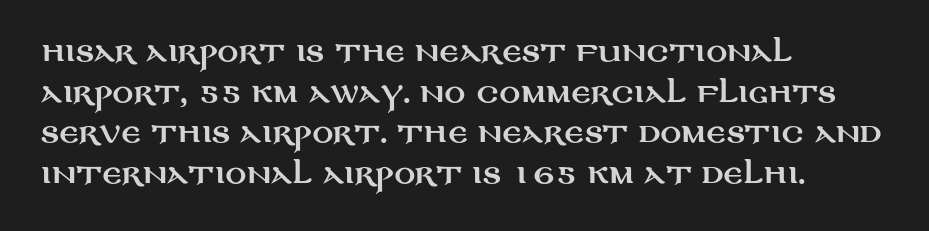
{"italic": "no", "underline": "no", "align": "left", "line_spacing": "normal", "line_spacing_ratio": 1.56, "letter_spacing": "normal", "letter_spacing_em": 0.0, "glyph_px": 26}
